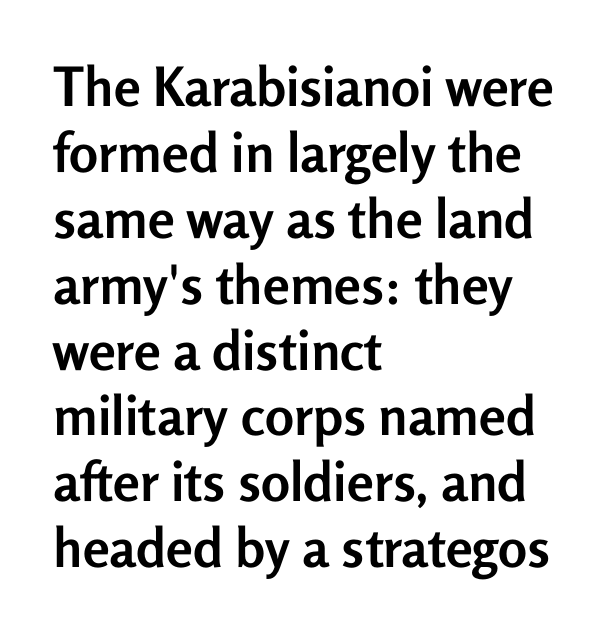
The image shows 54 px semibold sans-serif type, upright; set left-aligned, line spacing 1.22x, normal letter spacing, not underlined; low stroke contrast and a medium x-height.
